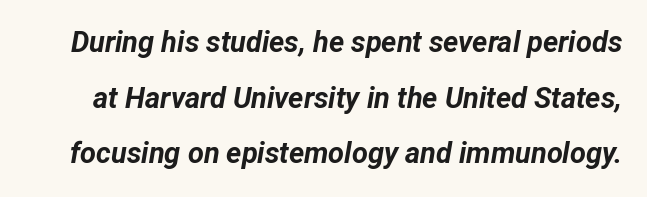
Q: Is the text bold? A: Yes.
Q: Is the text italic (slanted)? A: Yes, it leans right by about 12 degrees.
Q: Is the text underlined? A: No.
Q: Is the spacing between letters normal or unusually wide? A: Normal.
Q: Is the spacing between lines tight, normal or loose? A: Loose.
Q: Width (condensed, normal, or wide)? A: Normal.
Q: Stroke contrast? A: Low.
Q: x-height? A: Medium.
Q: Monospaced? A: No.
